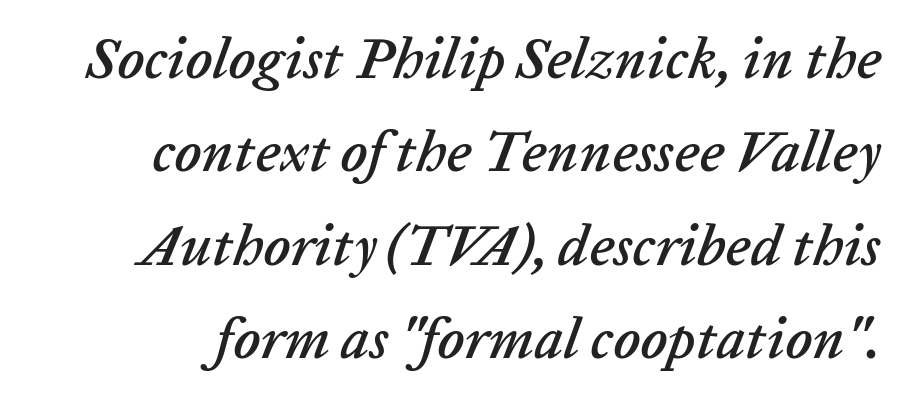
You could not count columns in this text — the font is proportionally spaced. Evenly set lines give the paragraph a standard silhouette. The rendering applies a slant to the glyphs. Characters follow at the spacing the type designer built in. Check the space under the baseline: it is left empty.
